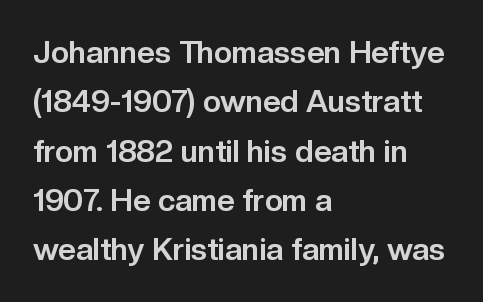
{"serif": "no", "italic": "no", "bold": "yes", "weight": "bold", "width": "normal", "stroke_contrast": "low", "x_height": "medium", "monospaced": "no", "underline": "no", "align": "left", "line_spacing": "normal", "line_spacing_ratio": 1.59, "letter_spacing": "normal", "letter_spacing_em": 0.0, "glyph_px": 31}
